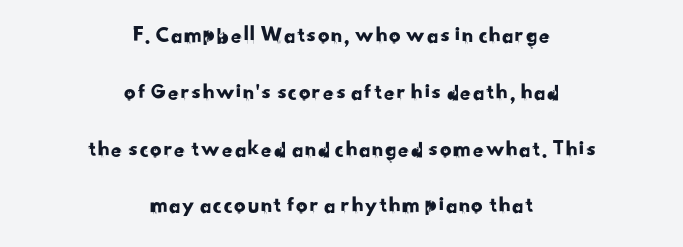
The image shows 23 px text type; set centered, loose line spacing (2.47x), normal letter spacing, not underlined.
